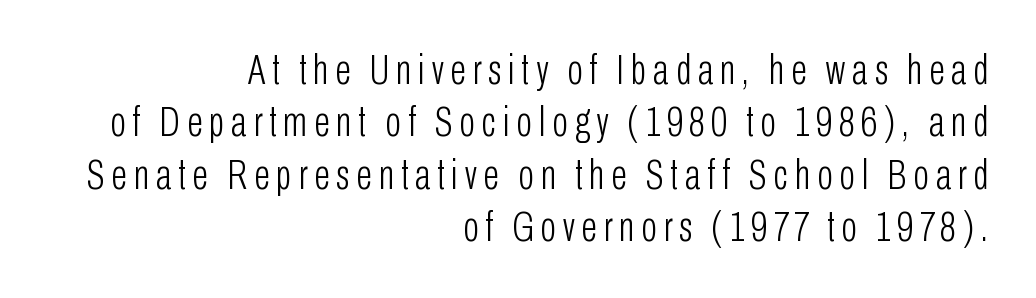
{"serif": "no", "italic": "no", "bold": "no", "weight": "light", "width": "condensed", "stroke_contrast": "low", "x_height": "medium", "monospaced": "no", "underline": "no", "align": "right", "line_spacing": "normal", "line_spacing_ratio": 1.25, "glyph_px": 42}
